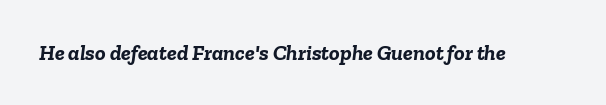
These words are printed bold, with thick strokes throughout. Letter spacing: default. The area under the type is left untouched. This is oblique type, the kind used for emphasis or titles.
